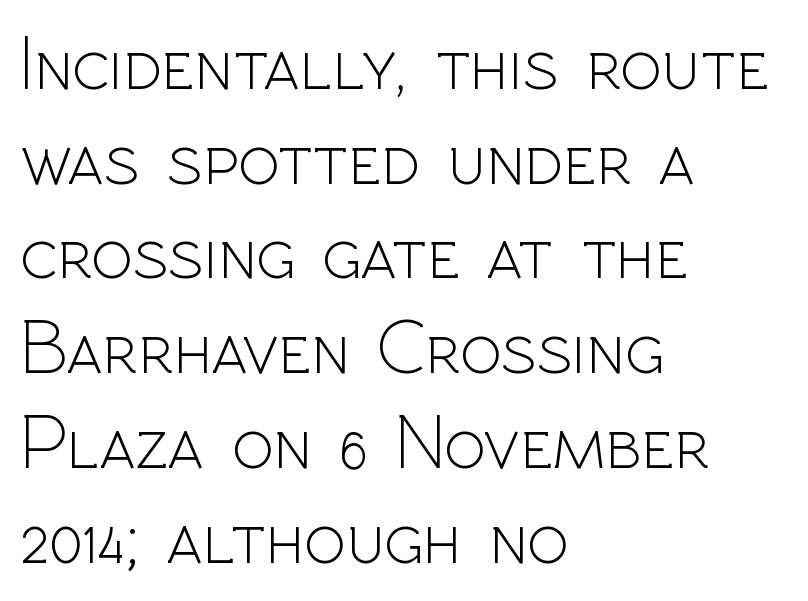
{"serif": "no", "italic": "no", "bold": "no", "weight": "light", "width": "normal", "x_height": "medium", "monospaced": "no", "underline": "no", "align": "left", "line_spacing_ratio": 1.23, "letter_spacing": "normal", "letter_spacing_em": 0.0, "glyph_px": 77}
